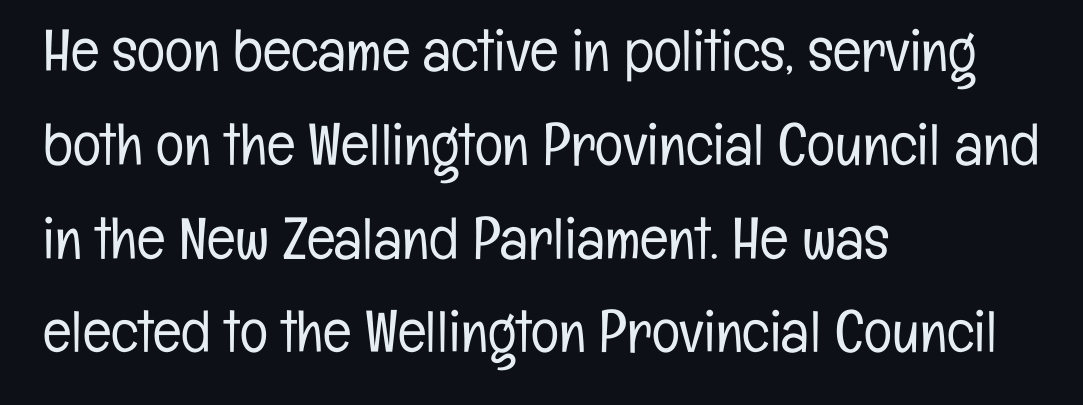
Q: Is the text bold? A: No.
Q: Is the text italic (slanted)? A: No, it is upright.
Q: Is the typeface a serif or a sans-serif typeface? A: Sans-serif.
Q: Is the text underlined? A: No.
Q: How is the paragraph aligned? A: Left-aligned.
Q: Is the spacing between letters normal or unusually wide? A: Normal.
Q: Is the spacing between lines tight, normal or loose? A: Normal.
Q: Width (condensed, normal, or wide)? A: Condensed.
Q: Stroke contrast? A: Low.
Q: x-height? A: Medium.
Q: Monospaced? A: No.
